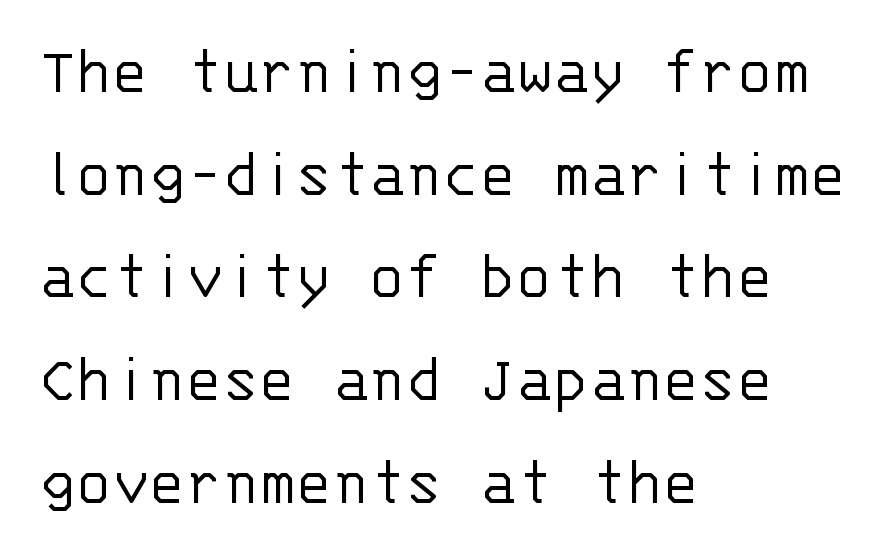
{"serif": "no", "italic": "no", "bold": "no", "weight": "light", "width": "normal", "stroke_contrast": "low", "x_height": "large", "monospaced": "yes", "underline": "no", "align": "left", "line_spacing": "normal", "line_spacing_ratio": 1.51, "letter_spacing": "normal", "letter_spacing_em": 0.0, "glyph_px": 68}
